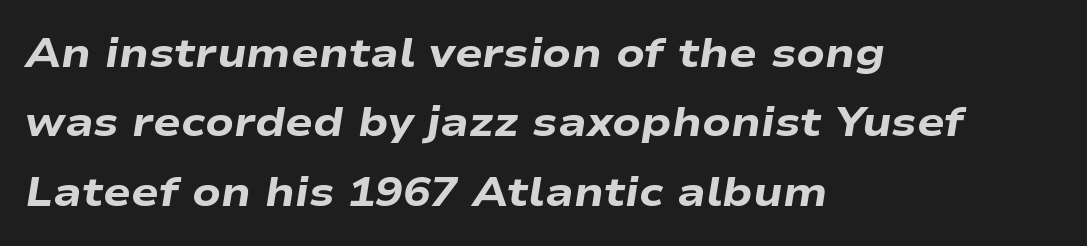
{"italic": "yes", "lean": "right", "slant_degrees": 9, "bold": "yes", "weight": "heavy", "width": "wide", "stroke_contrast": "low", "x_height": "medium", "monospaced": "no", "underline": "no", "align": "left", "line_spacing": "normal", "line_spacing_ratio": 1.69, "letter_spacing": "normal", "letter_spacing_em": 0.0, "glyph_px": 41}
